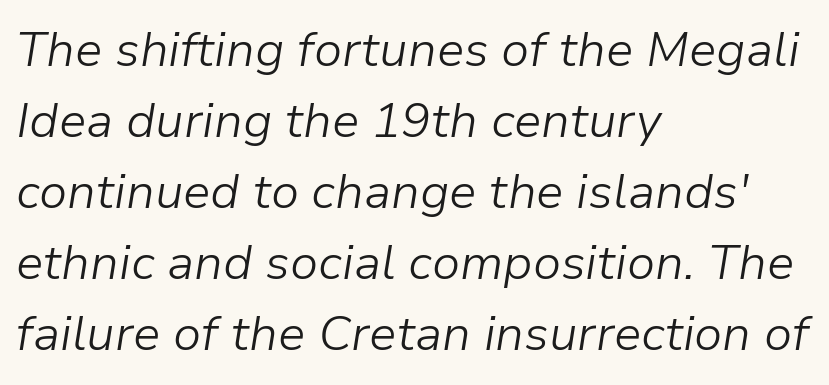
Q: Is the text bold? A: No.
Q: Is the text italic (slanted)? A: Yes, it leans right by about 9 degrees.
Q: Is the text underlined? A: No.
Q: How is the paragraph aligned? A: Left-aligned.
Q: Is the spacing between letters normal or unusually wide? A: Normal.
Q: Is the spacing between lines tight, normal or loose? A: Normal.
Q: Width (condensed, normal, or wide)? A: Normal.
Q: Stroke contrast? A: Low.
Q: x-height? A: Medium.
Q: Monospaced? A: No.
